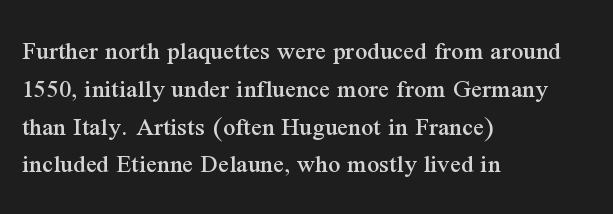
The image shows 27 px text type, upright; set left-aligned, normal line spacing (1.4x), normal letter spacing, not underlined.
